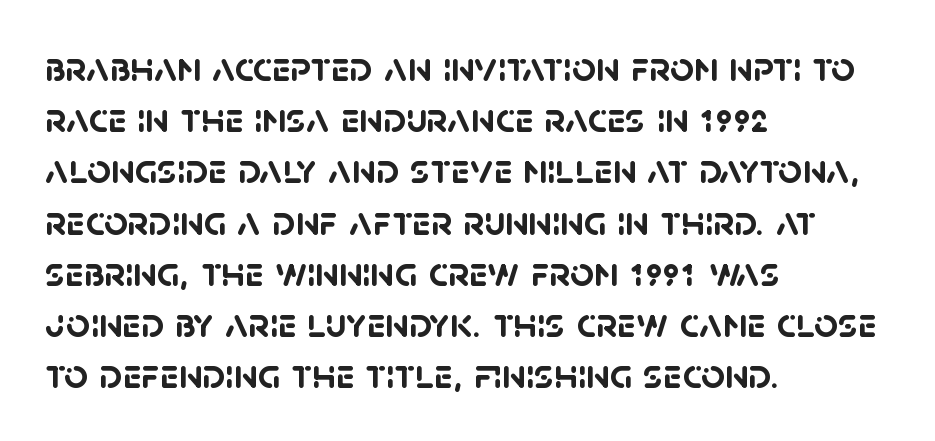
{"serif": "no", "bold": "yes", "weight": "semibold", "width": "normal", "stroke_contrast": "low", "x_height": "large", "monospaced": "no", "underline": "no", "align": "left", "line_spacing_ratio": 1.22, "letter_spacing": "normal", "letter_spacing_em": 0.0, "glyph_px": 42}
